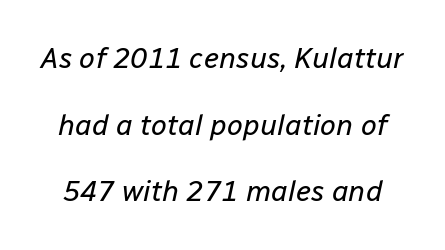
Q: Is the text bold? A: No.
Q: Is the text italic (slanted)? A: Yes, it leans right by about 12 degrees.
Q: Is the text underlined? A: No.
Q: Is the spacing between letters normal or unusually wide? A: Normal.
Q: Is the spacing between lines tight, normal or loose? A: Loose.
Q: Width (condensed, normal, or wide)? A: Normal.
Q: Stroke contrast? A: Low.
Q: x-height? A: Medium.
Q: Monospaced? A: No.
